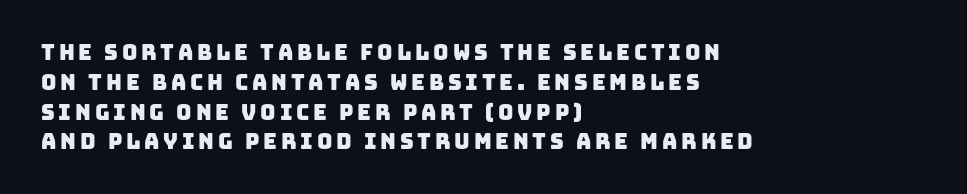
A normal amount of white space separates one row of letters from the next. Nobody drew a line under any word here. Left-aligned paragraph, ragged on the right.
